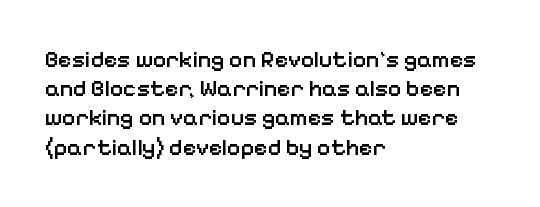
Q: Is the text bold? A: Semi-bold.
Q: Is the text italic (slanted)? A: No, it is upright.
Q: Is the text underlined? A: No.
Q: How is the paragraph aligned? A: Left-aligned.
Q: Is the spacing between letters normal or unusually wide? A: Normal.
Q: Is the spacing between lines tight, normal or loose? A: Normal.
